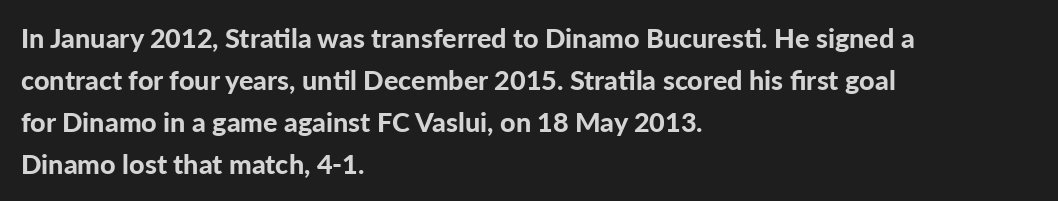
Q: Is the text bold? A: Yes.
Q: Is the text italic (slanted)? A: No, it is upright.
Q: Is the text underlined? A: No.
Q: How is the paragraph aligned? A: Left-aligned.
Q: Is the spacing between letters normal or unusually wide? A: Normal.
Q: Is the spacing between lines tight, normal or loose? A: Normal.
